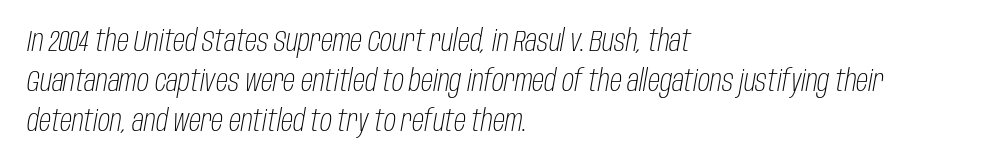
Each stroke keeps to a modest, everyday thickness or less. A bare baseline throughout the passage. The letters sit at their default tracking, neither squeezed nor spread. Does the lettering tilt? It does — this is italic.
